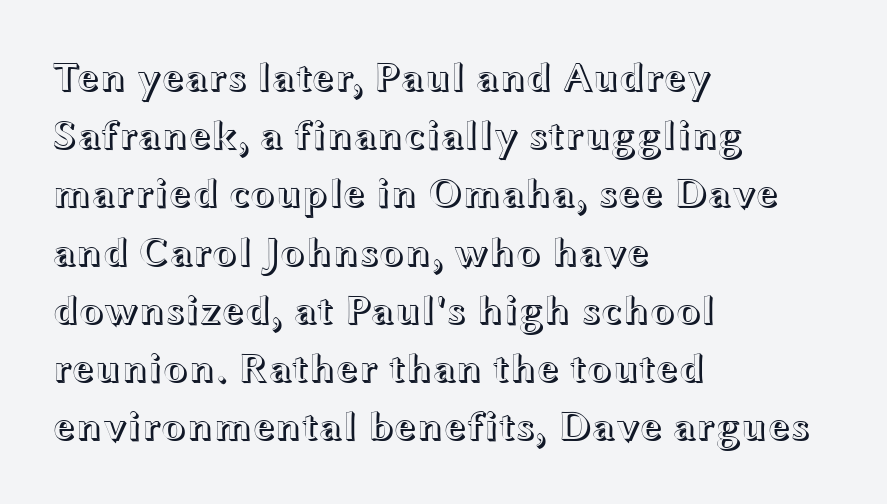
The image shows 41 px wide type, upright; set left-aligned, normal line spacing (1.42x), normal letter spacing, not underlined; a medium x-height.
